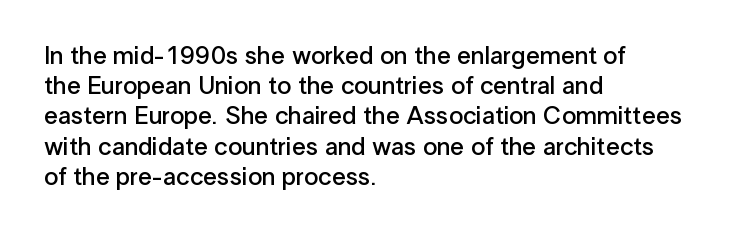
The image shows 25 px text type, upright; set left-aligned, line spacing 1.21x, normal letter spacing, not underlined.
